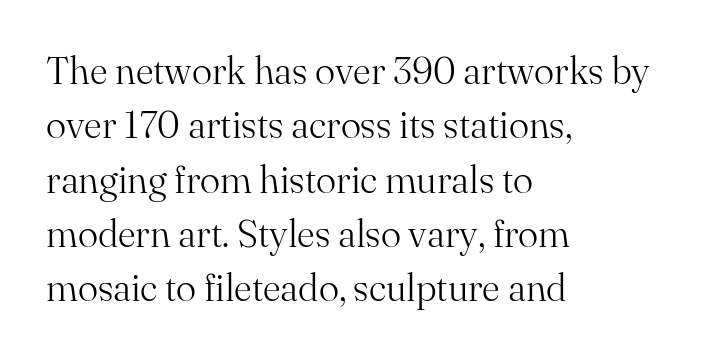
{"serif": "yes", "italic": "no", "bold": "no", "weight": "light", "width": "normal", "stroke_contrast": "medium", "x_height": "small", "monospaced": "no", "underline": "no", "align": "left", "line_spacing": "normal", "line_spacing_ratio": 1.43, "letter_spacing": "normal", "letter_spacing_em": 0.0, "glyph_px": 38}
